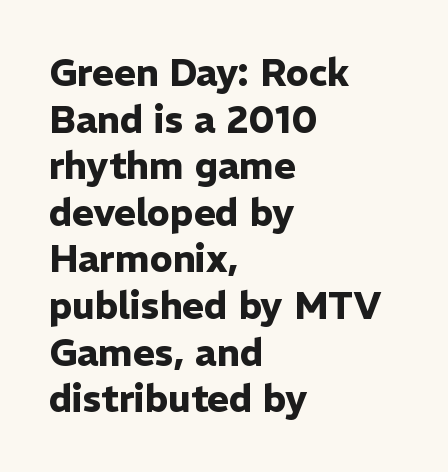
Q: Is the text bold? A: Yes.
Q: Is the text italic (slanted)? A: No, it is upright.
Q: Is the typeface a serif or a sans-serif typeface? A: Sans-serif.
Q: Is the text underlined? A: No.
Q: How is the paragraph aligned? A: Left-aligned.
Q: Is the spacing between letters normal or unusually wide? A: Normal.
Q: Is the spacing between lines tight, normal or loose? A: Normal.
Q: Width (condensed, normal, or wide)? A: Normal.
Q: Stroke contrast? A: Low.
Q: x-height? A: Medium.
Q: Monospaced? A: No.
